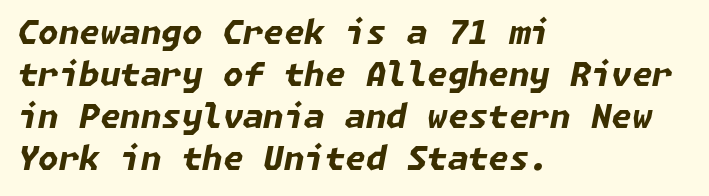
Each glyph is drawn with heavy, bold strokes. Beneath every word, the page is bare. These lines keep a tight, regular rhythm from letter to letter. This sample is left-justified, so line endings fall wherever the words run out.
